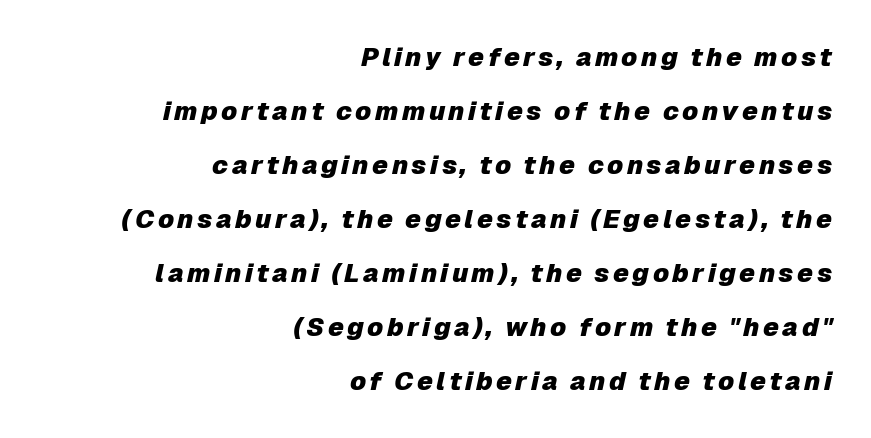
The strip under each line holds only bare page. These words are printed bold, with thick strokes throughout. Notice the wide empty band between every row — that's loose leading. An italicized treatment has been applied to the whole sample.
